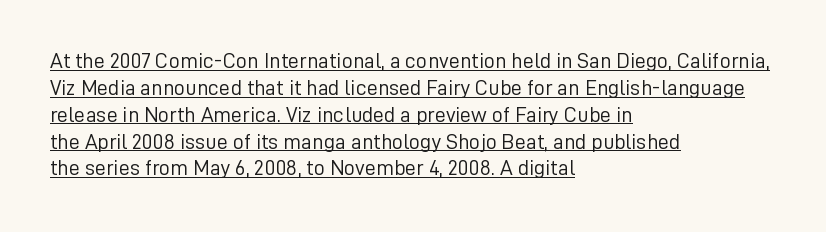
{"italic": "no", "bold": "no", "underline": "yes", "align": "left", "line_spacing_ratio": 1.22, "letter_spacing": "normal", "letter_spacing_em": 0.0, "glyph_px": 22}
